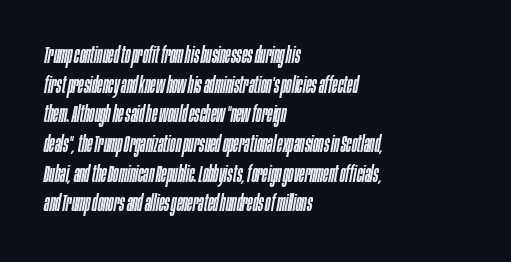
The image shows 23 px text type, italic (leaning right); set left-aligned, normal line spacing (1.29x), normal letter spacing, not underlined.
